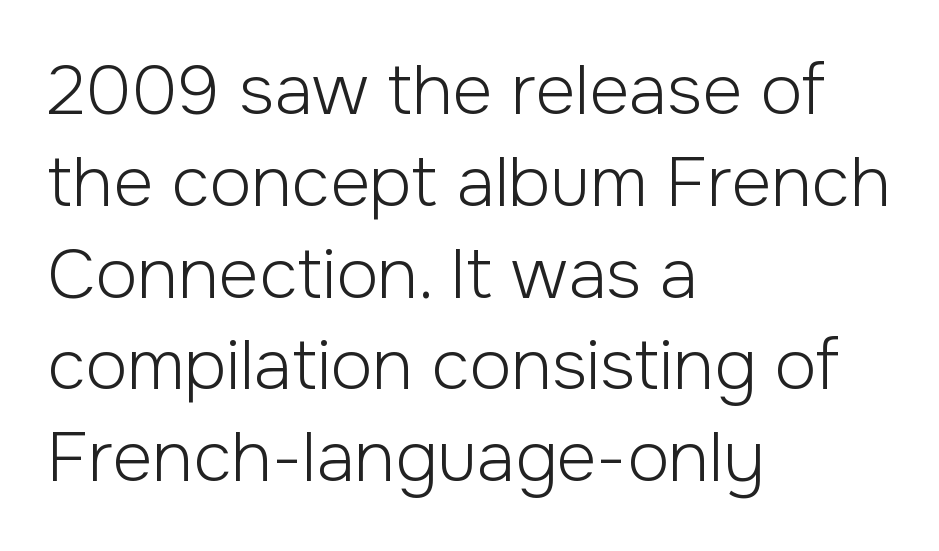
Standard letterfit; no display-style spreading of the glyphs. Weight: regular or lighter. Posture: vertical. Note the varied advance widths — an 'i' is clearly narrower than an 'm'. The glyphs are unaccompanied by any horizontal stroke below them. What kind of face is this? One without serifs — a sans.
